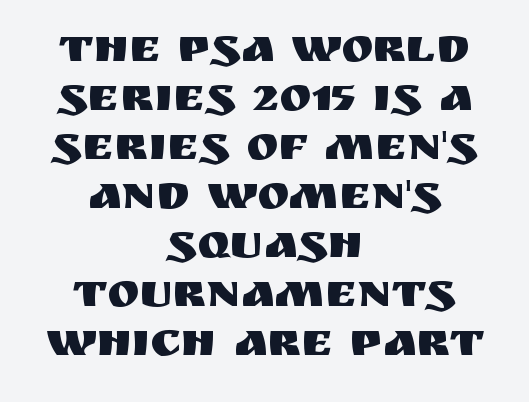
{"serif": "no", "italic": "no", "width": "normal", "stroke_contrast": "medium", "x_height": "large", "monospaced": "no", "underline": "no", "align": "center", "line_spacing": "tight", "line_spacing_ratio": 1.02, "letter_spacing": "normal", "letter_spacing_em": 0.0, "glyph_px": 48}
